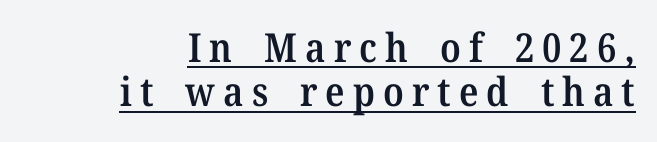
Q: Is the text bold? A: Semi-bold.
Q: Is the text italic (slanted)? A: No, it is upright.
Q: Is the typeface a serif or a sans-serif typeface? A: Serif.
Q: Is the text underlined? A: Yes.
Q: How is the paragraph aligned? A: Right-aligned.
Q: Is the spacing between letters normal or unusually wide? A: Unusually wide.
Q: Is the spacing between lines tight, normal or loose? A: Tight.
Q: Width (condensed, normal, or wide)? A: Normal.
Q: Stroke contrast? A: Medium.
Q: x-height? A: Medium.
Q: Monospaced? A: No.
